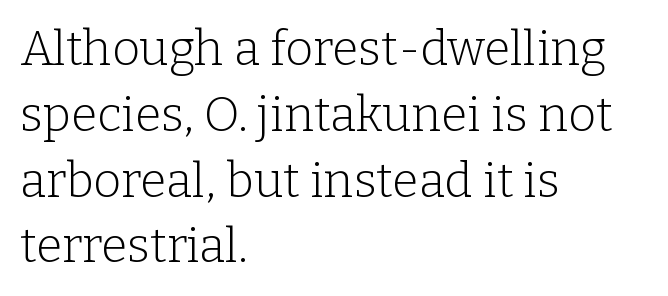
The image shows 48 px light serif type, upright; set left-aligned, normal line spacing (1.37x), normal letter spacing, not underlined; low stroke contrast and a medium x-height.
